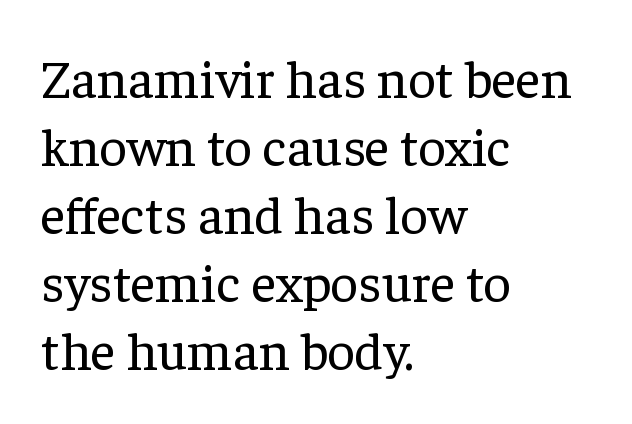
Q: Is the text bold? A: No.
Q: Is the text italic (slanted)? A: No, it is upright.
Q: Is the typeface a serif or a sans-serif typeface? A: Serif.
Q: Is the text underlined? A: No.
Q: How is the paragraph aligned? A: Left-aligned.
Q: Is the spacing between letters normal or unusually wide? A: Normal.
Q: Is the spacing between lines tight, normal or loose? A: Normal.
Q: Width (condensed, normal, or wide)? A: Normal.
Q: Stroke contrast? A: Low.
Q: x-height? A: Medium.
Q: Monospaced? A: No.
